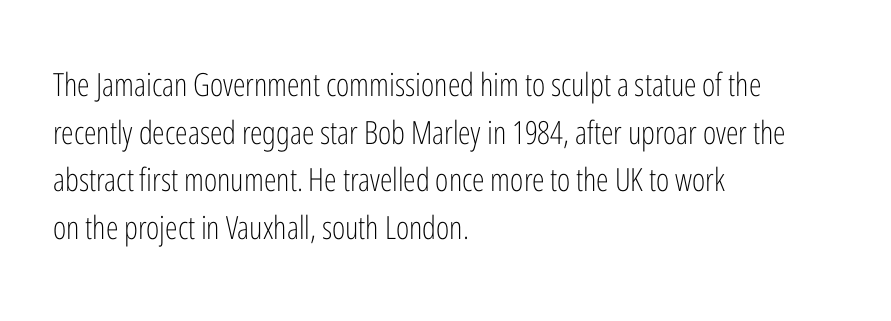
Q: Is the text bold? A: No.
Q: Is the text italic (slanted)? A: No, it is upright.
Q: Is the typeface a serif or a sans-serif typeface? A: Sans-serif.
Q: Is the text underlined? A: No.
Q: How is the paragraph aligned? A: Left-aligned.
Q: Is the spacing between letters normal or unusually wide? A: Normal.
Q: Is the spacing between lines tight, normal or loose? A: Normal.
Q: Width (condensed, normal, or wide)? A: Condensed.
Q: Stroke contrast? A: Low.
Q: x-height? A: Medium.
Q: Monospaced? A: No.
